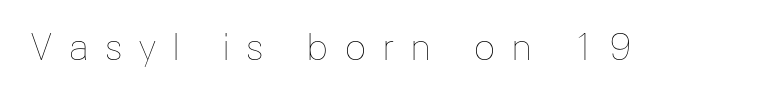
Does the lettering tilt? It doesn't — this is upright. The strip under each line holds only bare page. Each letter keeps its own natural width here, so spacing adapts to shape. The letters look calm and open, with moderate or lighter stems.
